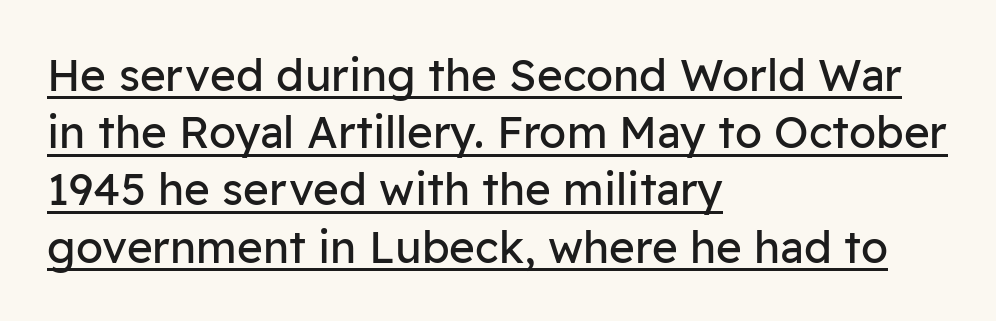
The image shows 44 px regular-weight sans-serif type, upright; set left-aligned, normal line spacing (1.3x), normal letter spacing, underlined; low stroke contrast and a medium x-height.
